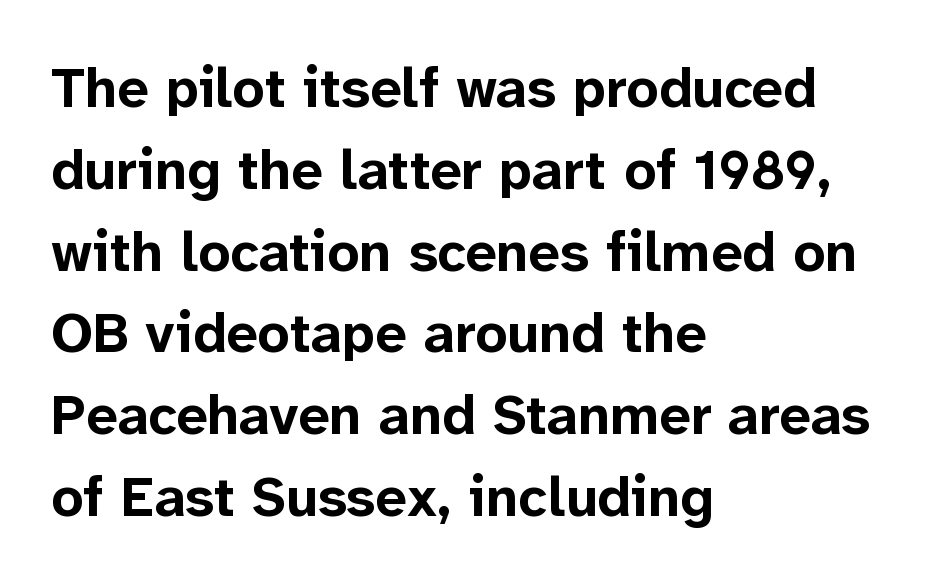
{"serif": "no", "italic": "no", "bold": "yes", "weight": "bold", "width": "normal", "stroke_contrast": "low", "x_height": "medium", "monospaced": "no", "underline": "no", "align": "left", "line_spacing": "normal", "line_spacing_ratio": 1.46, "letter_spacing": "normal", "letter_spacing_em": 0.0, "glyph_px": 56}
